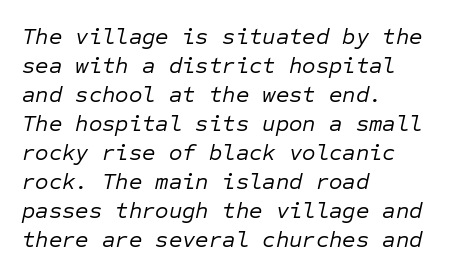
Q: Is the text bold? A: No.
Q: Is the text italic (slanted)? A: Yes, it leans right by about 12 degrees.
Q: Is the text underlined? A: No.
Q: How is the paragraph aligned? A: Left-aligned.
Q: Is the spacing between letters normal or unusually wide? A: Normal.
Q: Is the spacing between lines tight, normal or loose? A: Normal.
